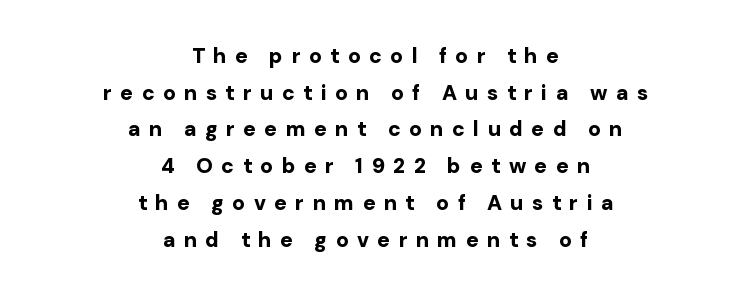
{"italic": "no", "bold": "yes", "underline": "no", "align": "center", "line_spacing_ratio": 1.75, "letter_spacing": "wide", "letter_spacing_em": 0.4, "glyph_px": 21}
